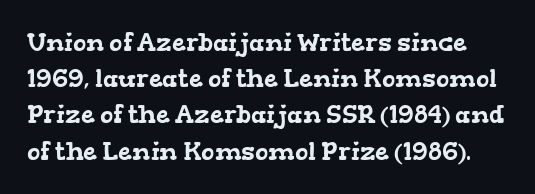
Rule under the text: the space is simply empty. Quick note: interline space is typical. The face used here is rendered with its standard letterfit.
